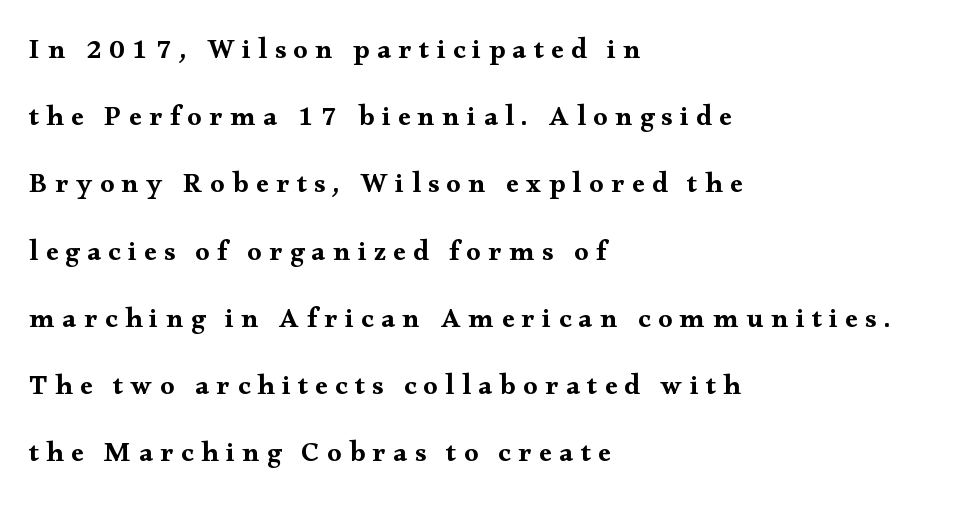
The face used here is seriffed, in the tradition of book romans. This sample uses an upright cut, with every glyph sitting square on the baseline. The face used here is proportionally spaced, like ordinary book or web type. The gap between lines stays unmarked.
